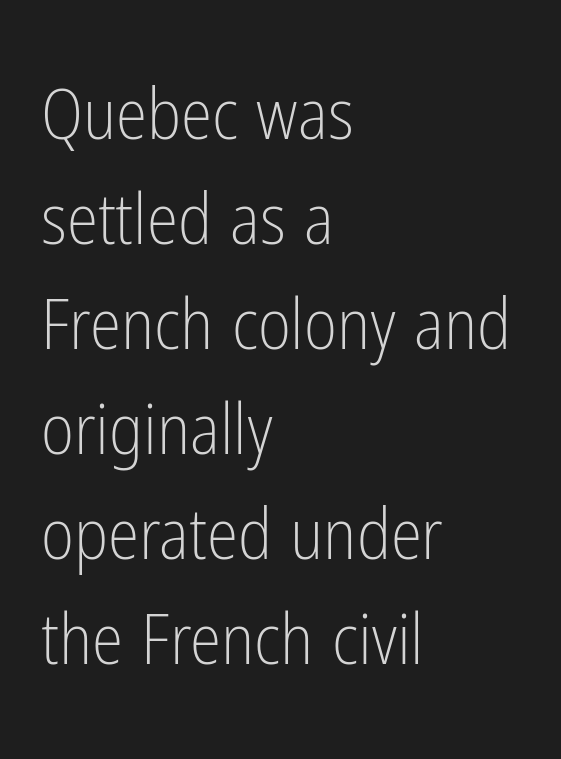
The letters advance in unequal steps, a hallmark of proportional type. Evenly set lines give the paragraph a standard silhouette. Unlike a traditional serif, this face leaves its strokes unadorned. The type sits square on the baseline with zero lean.
